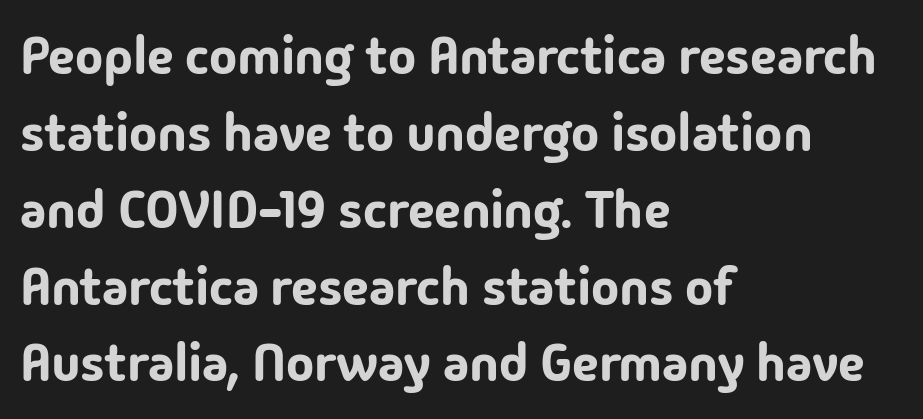
{"serif": "no", "italic": "no", "width": "normal", "stroke_contrast": "low", "x_height": "medium", "monospaced": "no", "underline": "no", "align": "left", "line_spacing": "normal", "line_spacing_ratio": 1.45, "letter_spacing": "normal", "letter_spacing_em": 0.0, "glyph_px": 53}
